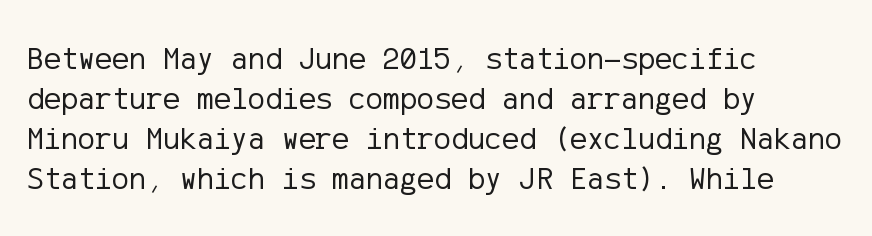
Q: Is the text bold? A: No.
Q: Is the text italic (slanted)? A: No, it is upright.
Q: Is the typeface a serif or a sans-serif typeface? A: Sans-serif.
Q: Is the text underlined? A: No.
Q: How is the paragraph aligned? A: Left-aligned.
Q: Is the spacing between letters normal or unusually wide? A: Normal.
Q: Is the spacing between lines tight, normal or loose? A: Normal.
Q: Width (condensed, normal, or wide)? A: Normal.
Q: Stroke contrast? A: Low.
Q: x-height? A: Medium.
